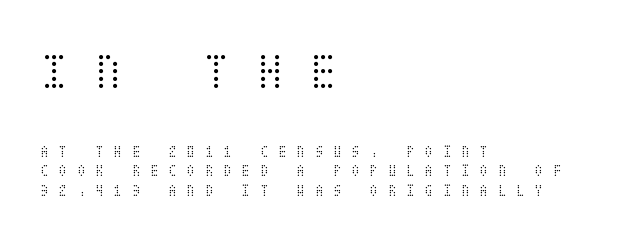
{"italic": "no", "bold": "no", "weight": "light", "width": "condensed", "stroke_contrast": "medium", "x_height": "large", "underline": "no", "align": "left", "line_spacing": "tight", "line_spacing_ratio": 1.1, "letter_spacing": "wide", "letter_spacing_em": 0.47, "larger_block": "first", "size_ratio": 2.94, "glyph_px": 53}
